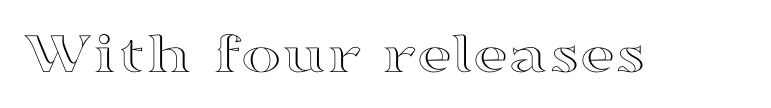
Q: Is the text italic (slanted)? A: No, it is upright.
Q: Is the text underlined? A: No.
Q: Is the spacing between letters normal or unusually wide? A: Normal.
Q: Width (condensed, normal, or wide)? A: Wide.
Q: x-height? A: Medium.
Q: Monospaced? A: No.
